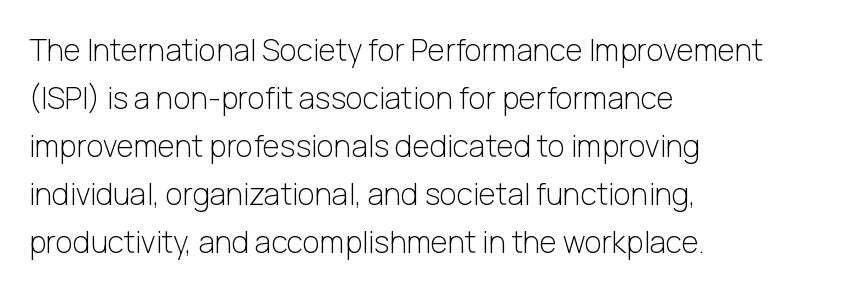
Weight class: somewhere from thin through regular. The letters stand upright; this is a roman face. The string is rendered with underlining switched off. Look at the tracking — it's just the regular setting, nothing added.
